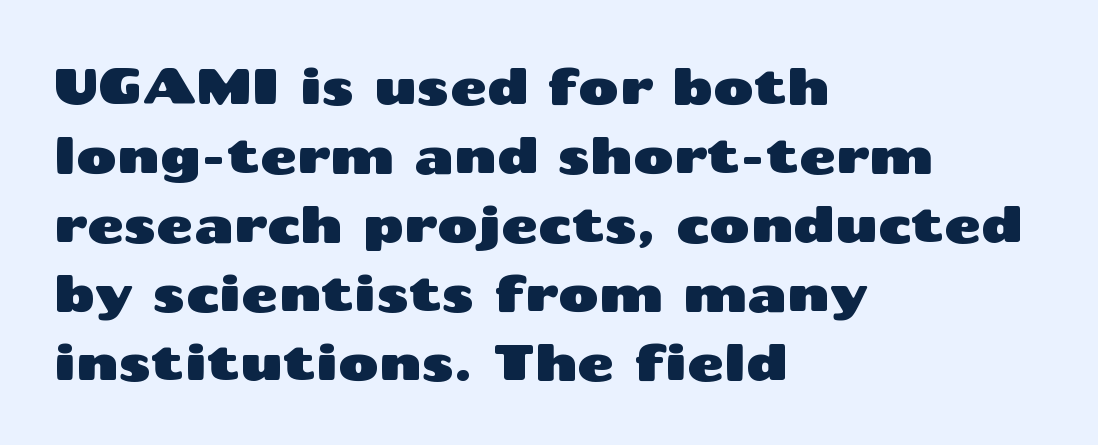
Q: Is the text italic (slanted)? A: No, it is upright.
Q: Is the typeface a serif or a sans-serif typeface? A: Sans-serif.
Q: Is the text underlined? A: No.
Q: How is the paragraph aligned? A: Left-aligned.
Q: Is the spacing between letters normal or unusually wide? A: Normal.
Q: Is the spacing between lines tight, normal or loose? A: Normal.
Q: Width (condensed, normal, or wide)? A: Wide.
Q: Stroke contrast? A: Medium.
Q: x-height? A: Medium.
Q: Monospaced? A: No.
